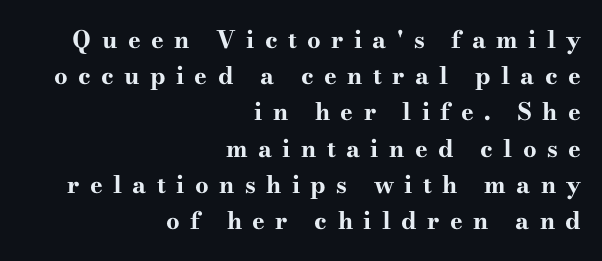
{"italic": "no", "bold": "yes", "underline": "no", "align": "right", "line_spacing": "normal", "line_spacing_ratio": 1.51, "letter_spacing": "wide", "letter_spacing_em": 0.43, "glyph_px": 24}
